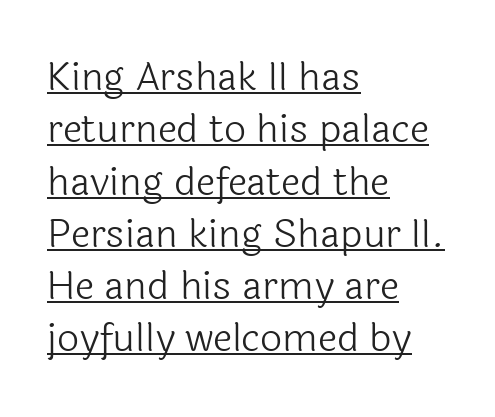
Vertical spacing — default. Nothing unusual about the tracking: characters are spaced as the font intends. The rag falls on the right side of this text block. Type style note: lacks serifs. Think of a printed novel: that variable character pitch is what you see here.
